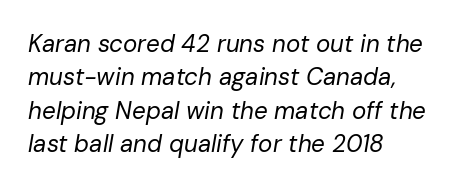
The image shows 24 px text type, italic (leaning right); set left-aligned, normal line spacing (1.39x), normal letter spacing, not underlined.
